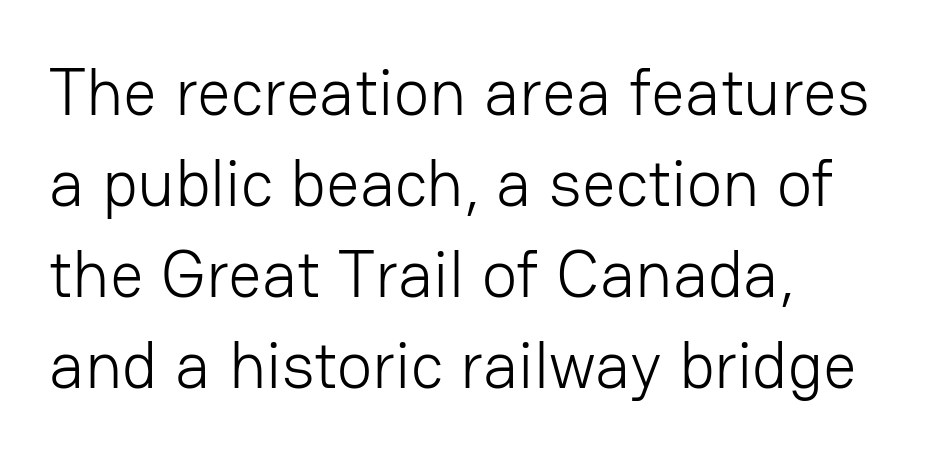
The image shows 66 px light sans-serif type, upright; set left-aligned, normal line spacing (1.38x), normal letter spacing, not underlined; low stroke contrast and a medium x-height.
